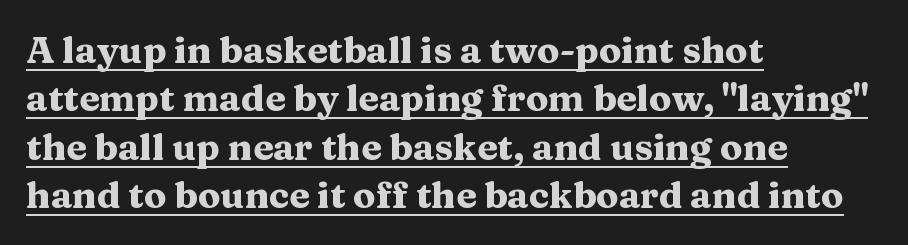
The image shows 37 px heavy, wide serif type, upright; set left-aligned, normal line spacing (1.31x), normal letter spacing, underlined; medium stroke contrast and a medium x-height.
